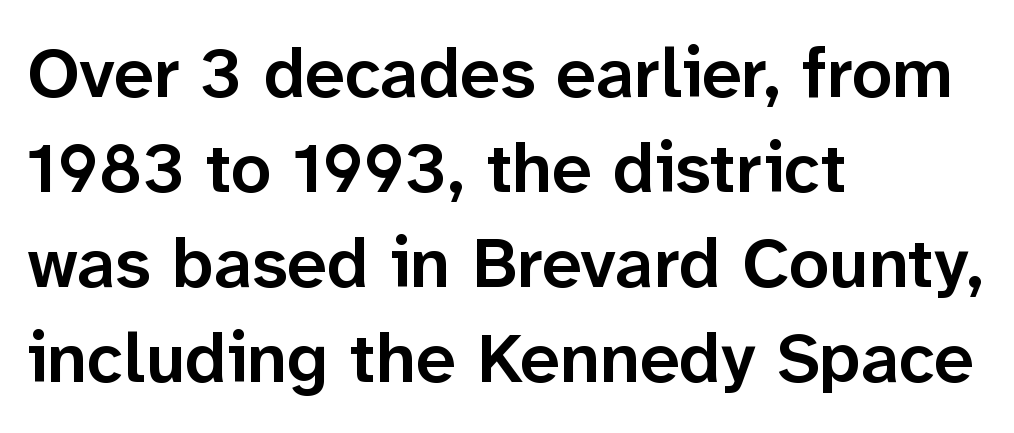
The image shows 71 px semibold sans-serif type, upright; set left-aligned, normal line spacing (1.34x), normal letter spacing, not underlined; low stroke contrast and a medium x-height.
